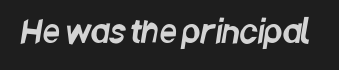
Only glyphs here, with clear space below each row. These lines keep a tight, regular rhythm from letter to letter. Typographically, this falls in the sans-serif category. Spacing verdict: proportional, widths tailored to each character.
